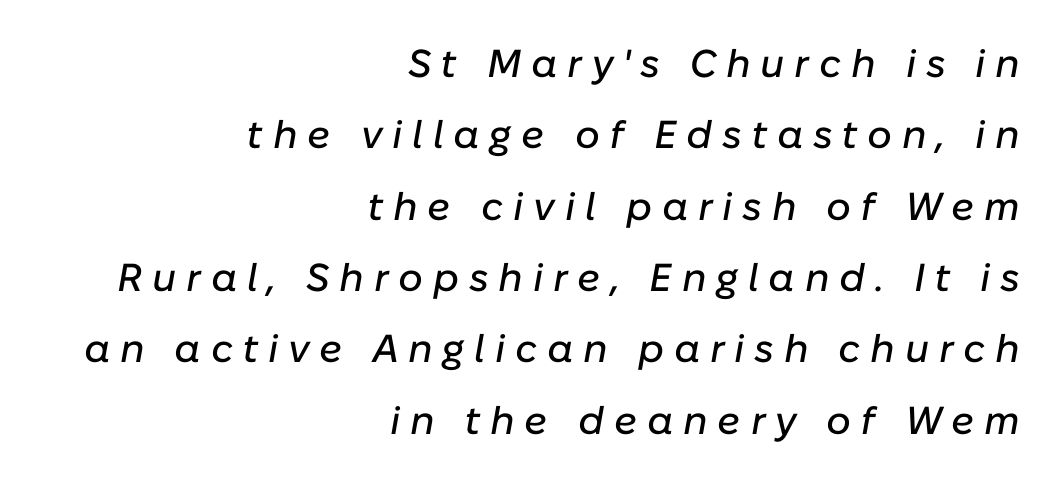
These lines stack with their right ends in a neat column. Quick note: underline off. The passage shown is typed in a proportional face where columns would drift. The text carries the slant typical of an italic or oblique font.
